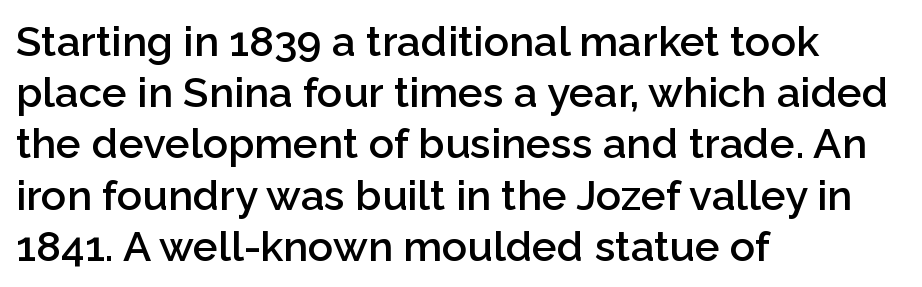
Heft: intermediate — a semibold. The passage shown is typed in a proportional face where columns would drift. These lines keep a tight, regular rhythm from letter to letter. This is roman type, the default non-slanted kind. Regarding serifs, this sample does without them. Each row of text sits above clean, open space.
